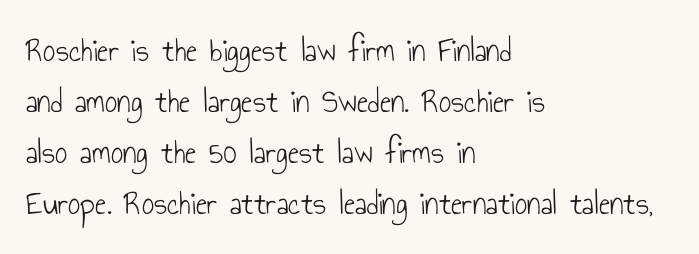
The image shows 34 px light, condensed sans-serif type, upright; set left-aligned, normal line spacing (1.5x), normal letter spacing, not underlined; low stroke contrast and a small x-height.
